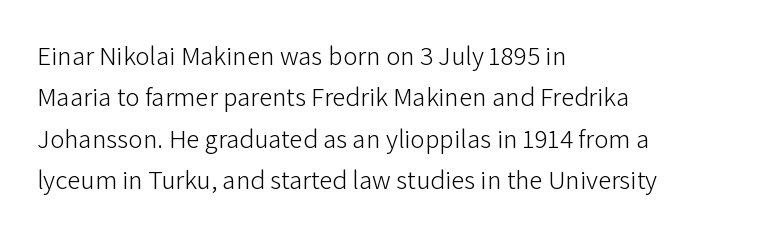
{"italic": "no", "bold": "no", "underline": "no", "align": "left", "line_spacing": "normal", "line_spacing_ratio": 1.53, "letter_spacing": "normal", "letter_spacing_em": 0.0, "glyph_px": 27}
